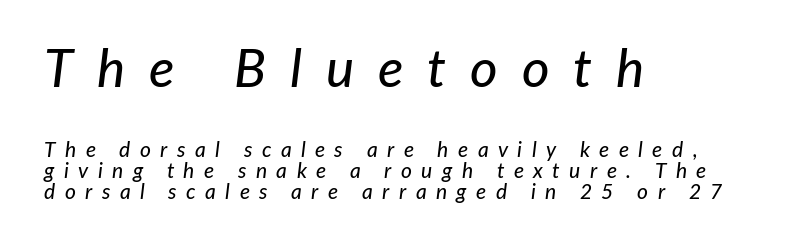
Q: Is the text italic (slanted)? A: Yes, it leans right by about 7 degrees.
Q: Is the text underlined? A: No.
Q: How is the paragraph aligned? A: Left-aligned.
Q: Is the spacing between letters normal or unusually wide? A: Unusually wide.
Q: Is the spacing between lines tight, normal or loose? A: Tight.
Q: Which block of text is set in a larger size, the first (top) or the second (bottom)? A: The first (top) one.
Q: Width (condensed, normal, or wide)? A: Normal.
Q: Stroke contrast? A: Low.
Q: x-height? A: Medium.
Q: Monospaced? A: No.
